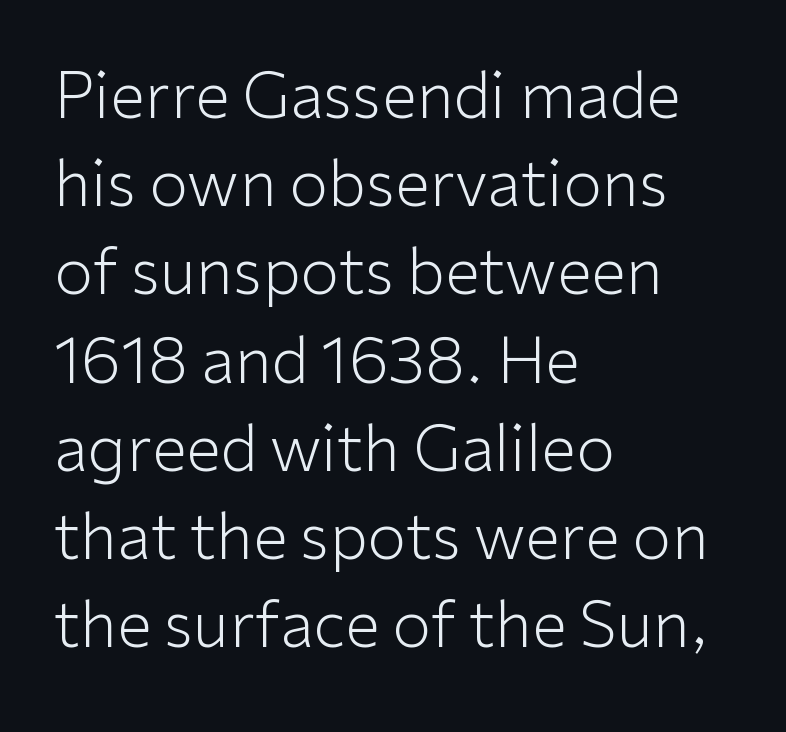
Q: Is the text bold? A: No.
Q: Is the text italic (slanted)? A: No, it is upright.
Q: Is the typeface a serif or a sans-serif typeface? A: Sans-serif.
Q: Is the text underlined? A: No.
Q: How is the paragraph aligned? A: Left-aligned.
Q: Is the spacing between letters normal or unusually wide? A: Normal.
Q: Is the spacing between lines tight, normal or loose? A: Normal.
Q: Width (condensed, normal, or wide)? A: Normal.
Q: Stroke contrast? A: Low.
Q: x-height? A: Medium.
Q: Monospaced? A: No.
